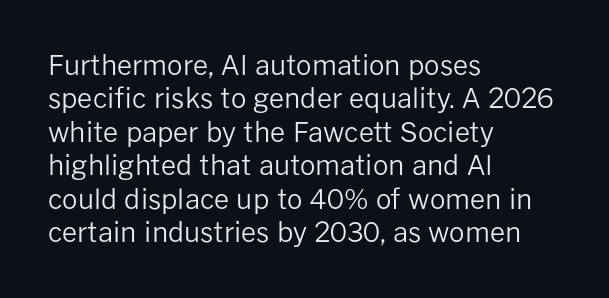
No letter is thick-stroked: the sample isn't bold. This rendering leaves character spacing at its baseline value. A bare baseline throughout the passage. Line beginnings align vertically; line endings do not. This sample uses an upright cut, with every glyph sitting square on the baseline.
